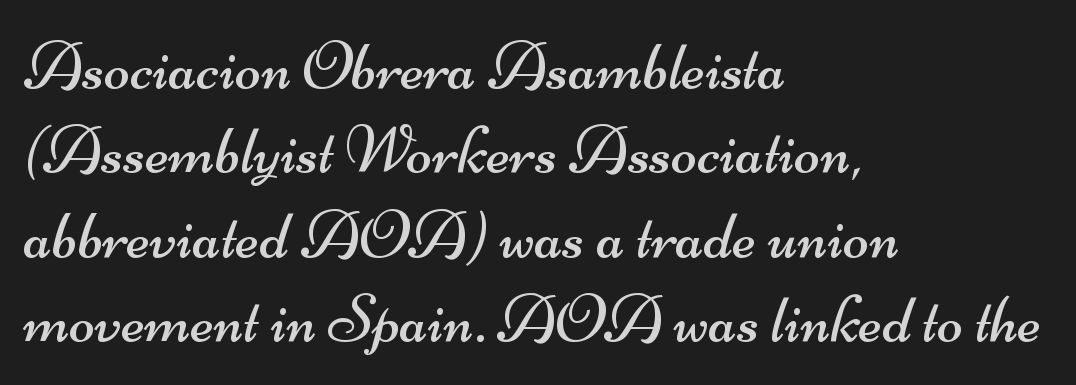
Plain, unruled lines of type. The glyphs in this specimen are sans serif. Counters stay open thanks to moderate or lighter strokes. The paragraph has a hard left edge and a soft right edge. The passage shown is typed in a proportional face where columns would drift. Characters follow at the spacing the type designer built in.
